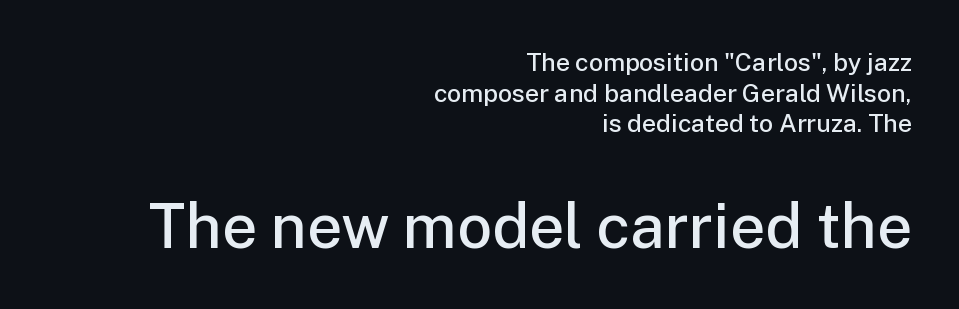
{"serif": "no", "italic": "no", "bold": "semi", "weight": "semibold", "width": "normal", "stroke_contrast": "low", "x_height": "medium", "monospaced": "no", "underline": "no", "align": "right", "line_spacing_ratio": 1.23, "letter_spacing": "normal", "letter_spacing_em": 0.0, "larger_block": "second", "size_ratio": 2.48, "glyph_px": 62}
